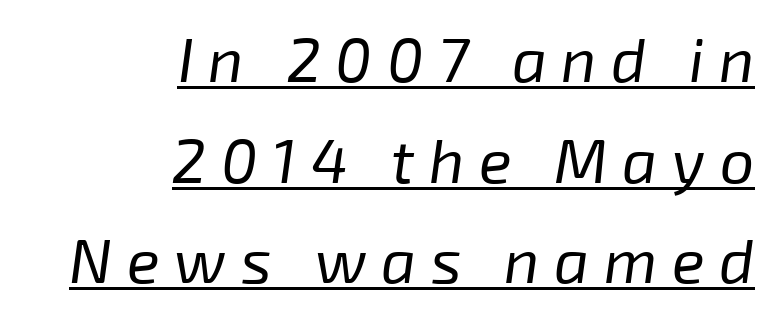
The image shows 61 px regular-weight type, italic (leaning right); set right-aligned, normal line spacing (1.65x), unusually wide letter spacing (+0.24 em), underlined; low stroke contrast and a medium x-height.
